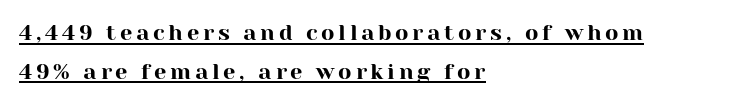
{"italic": "no", "underline": "yes", "align": "left", "line_spacing_ratio": 1.76, "glyph_px": 22}
